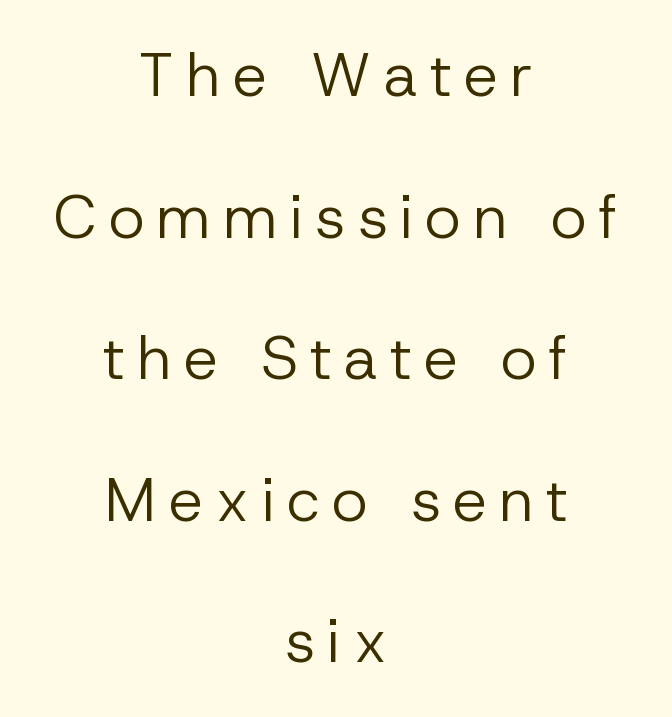
Q: Is the text bold? A: No.
Q: Is the text italic (slanted)? A: No, it is upright.
Q: Is the typeface a serif or a sans-serif typeface? A: Sans-serif.
Q: Is the text underlined? A: No.
Q: How is the paragraph aligned? A: Centered.
Q: Is the spacing between letters normal or unusually wide? A: Unusually wide.
Q: Is the spacing between lines tight, normal or loose? A: Loose.
Q: Width (condensed, normal, or wide)? A: Normal.
Q: Stroke contrast? A: Low.
Q: x-height? A: Medium.
Q: Monospaced? A: No.
